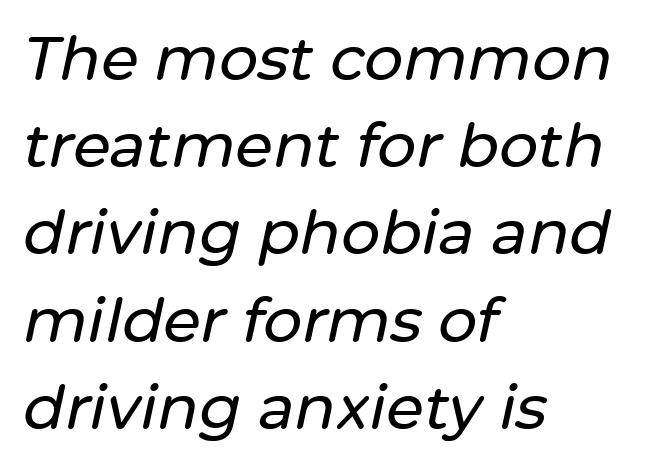
Q: Is the text italic (slanted)? A: Yes, it leans right by about 12 degrees.
Q: Is the text underlined? A: No.
Q: How is the paragraph aligned? A: Left-aligned.
Q: Is the spacing between letters normal or unusually wide? A: Normal.
Q: Is the spacing between lines tight, normal or loose? A: Normal.
Q: Width (condensed, normal, or wide)? A: Normal.
Q: Stroke contrast? A: Low.
Q: x-height? A: Medium.
Q: Monospaced? A: No.
